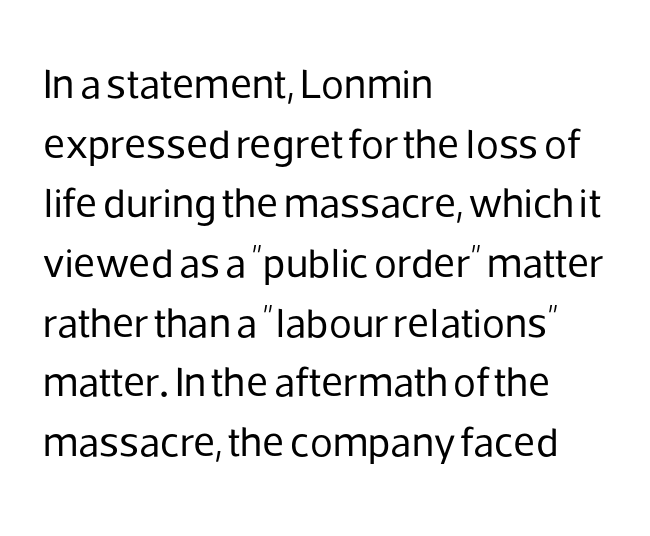
These lines keep a tight, regular rhythm from letter to letter. A typesetter would call this proportional, since set widths differ per character. Clear beneath every line of the passage. Regular leading.
